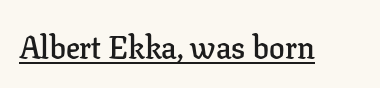
Q: Is the text bold? A: Semi-bold.
Q: Is the text italic (slanted)? A: No, it is upright.
Q: Is the typeface a serif or a sans-serif typeface? A: Serif.
Q: Is the text underlined? A: Yes.
Q: Is the spacing between letters normal or unusually wide? A: Normal.
Q: Width (condensed, normal, or wide)? A: Normal.
Q: Stroke contrast? A: Low.
Q: x-height? A: Medium.
Q: Monospaced? A: No.
